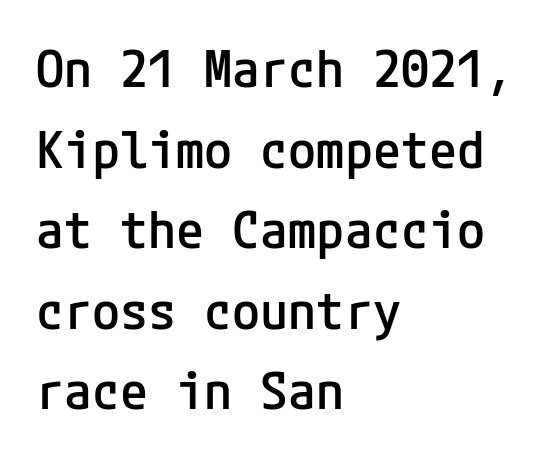
The image shows 51 px semibold sans-serif type, upright; set left-aligned, normal line spacing (1.58x), normal letter spacing, not underlined; low stroke contrast and a medium x-height.
